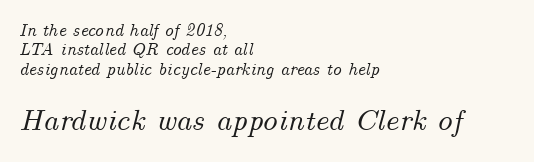
{"italic": "yes", "lean": "right", "slant_degrees": 14, "width": "normal", "stroke_contrast": "medium", "x_height": "small", "monospaced": "no", "underline": "no", "align": "left", "line_spacing": "tight", "line_spacing_ratio": 1.07, "letter_spacing": "normal", "letter_spacing_em": 0.0, "larger_block": "second", "size_ratio": 1.72, "glyph_px": 31}
